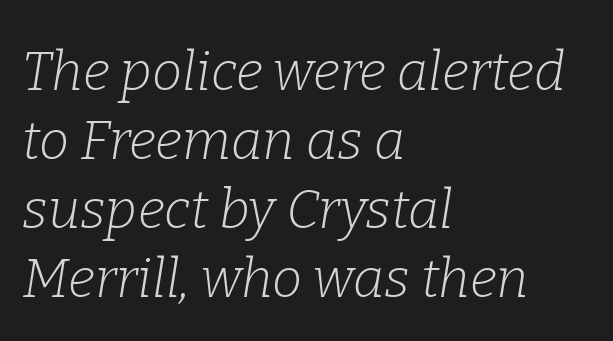
{"serif": "yes", "italic": "yes", "lean": "right", "slant_degrees": 9, "bold": "no", "weight": "light", "width": "normal", "stroke_contrast": "low", "x_height": "medium", "monospaced": "no", "underline": "no", "align": "left", "line_spacing": "normal", "line_spacing_ratio": 1.28, "letter_spacing": "normal", "letter_spacing_em": 0.0, "glyph_px": 54}
